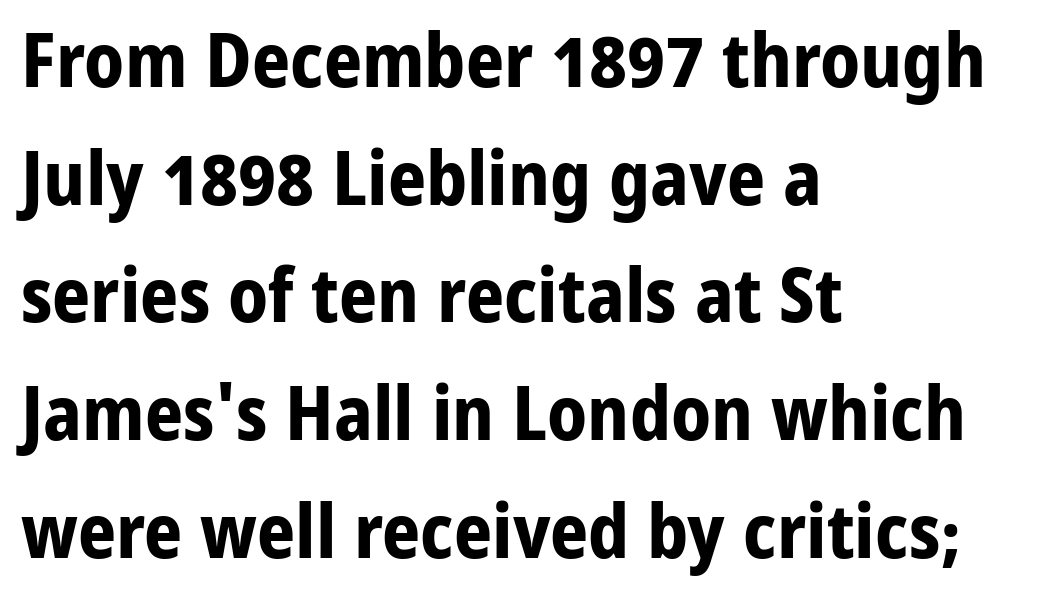
{"serif": "no", "italic": "no", "bold": "yes", "weight": "bold", "width": "normal", "stroke_contrast": "low", "x_height": "medium", "monospaced": "no", "underline": "no", "align": "left", "line_spacing": "normal", "line_spacing_ratio": 1.57, "letter_spacing": "normal", "letter_spacing_em": 0.0, "glyph_px": 75}
